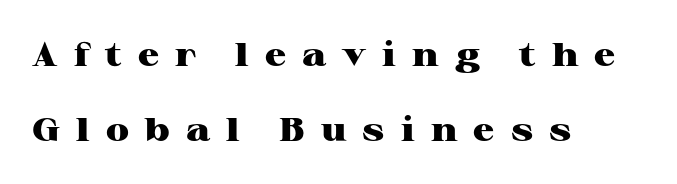
Look at the bottom of the vertical strokes: they flare into serifs here. Letters rest on an invisible, unmarked baseline. Do the characters align in a grid? No, the font is proportional. A typesetter would call this heavily tracked-out type.
